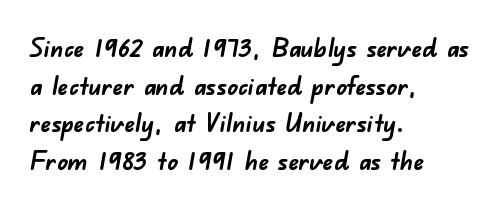
{"bold": "yes", "underline": "no", "align": "left", "line_spacing": "normal", "line_spacing_ratio": 1.45, "letter_spacing": "normal", "letter_spacing_em": 0.0, "glyph_px": 26}
